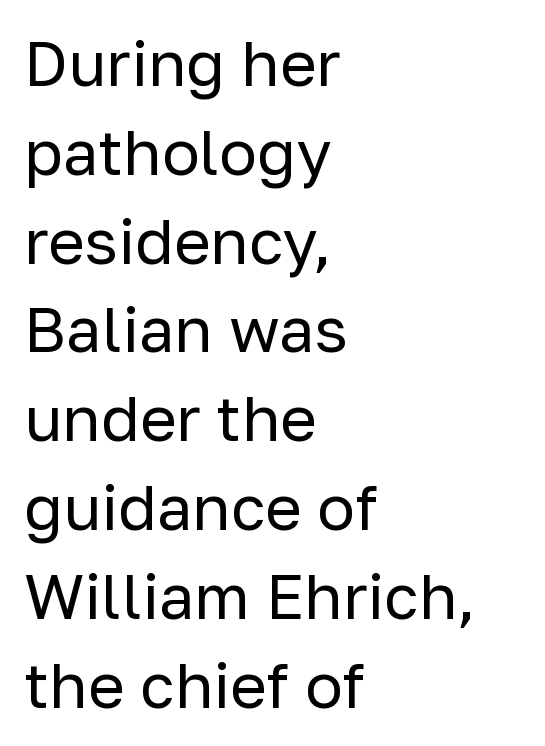
Q: Is the text bold? A: No.
Q: Is the text italic (slanted)? A: No, it is upright.
Q: Is the typeface a serif or a sans-serif typeface? A: Sans-serif.
Q: Is the text underlined? A: No.
Q: How is the paragraph aligned? A: Left-aligned.
Q: Is the spacing between letters normal or unusually wide? A: Normal.
Q: Is the spacing between lines tight, normal or loose? A: Normal.
Q: Width (condensed, normal, or wide)? A: Normal.
Q: Stroke contrast? A: Low.
Q: x-height? A: Medium.
Q: Monospaced? A: No.
